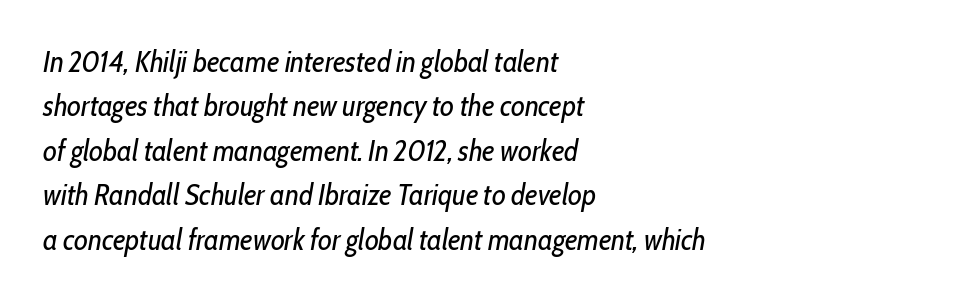
Q: Is the text bold? A: No.
Q: Is the text italic (slanted)? A: Yes, it leans right by about 10 degrees.
Q: Is the text underlined? A: No.
Q: How is the paragraph aligned? A: Left-aligned.
Q: Is the spacing between letters normal or unusually wide? A: Normal.
Q: Is the spacing between lines tight, normal or loose? A: Normal.
Q: Width (condensed, normal, or wide)? A: Condensed.
Q: Stroke contrast? A: Low.
Q: x-height? A: Medium.
Q: Monospaced? A: No.
